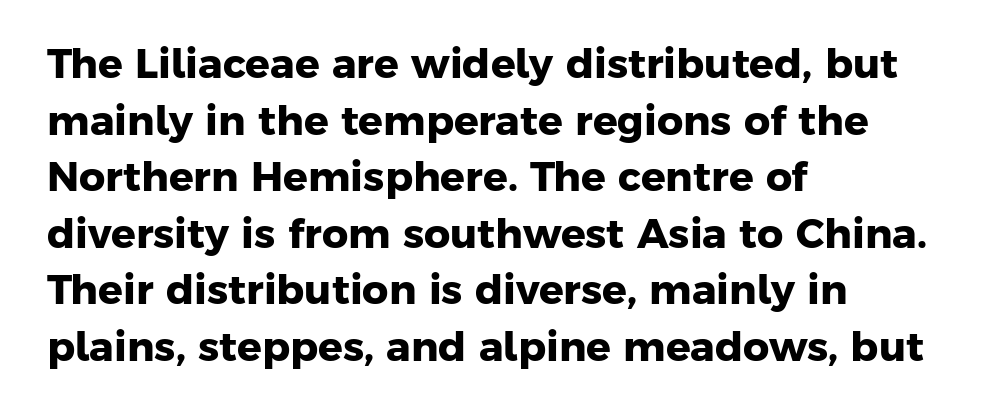
Emphasis by weight is at full strength: bold. Character widths vary here, with narrow letters taking less room than wide ones. The font family rendered here belongs to the sans-serif group. The space between consecutive lines is moderate. Layout note: lines flush left.
